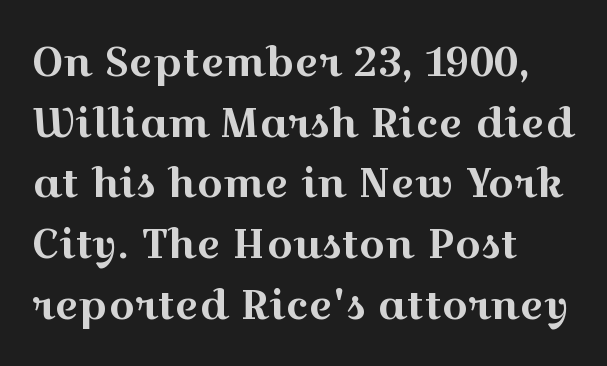
{"serif": "yes", "italic": "no", "width": "wide", "x_height": "medium", "monospaced": "no", "underline": "no", "align": "left", "line_spacing": "normal", "line_spacing_ratio": 1.48, "letter_spacing": "normal", "letter_spacing_em": 0.0, "glyph_px": 41}
